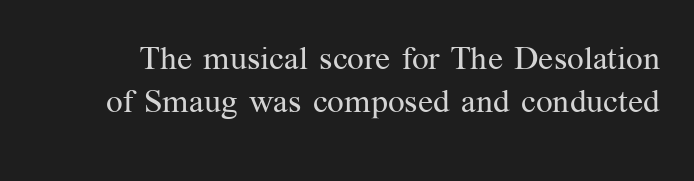
Q: Is the text bold? A: No.
Q: Is the text italic (slanted)? A: No, it is upright.
Q: Is the typeface a serif or a sans-serif typeface? A: Serif.
Q: Is the text underlined? A: No.
Q: Is the spacing between letters normal or unusually wide? A: Normal.
Q: Is the spacing between lines tight, normal or loose? A: Normal.
Q: Width (condensed, normal, or wide)? A: Normal.
Q: Stroke contrast? A: Medium.
Q: x-height? A: Medium.
Q: Monospaced? A: No.
